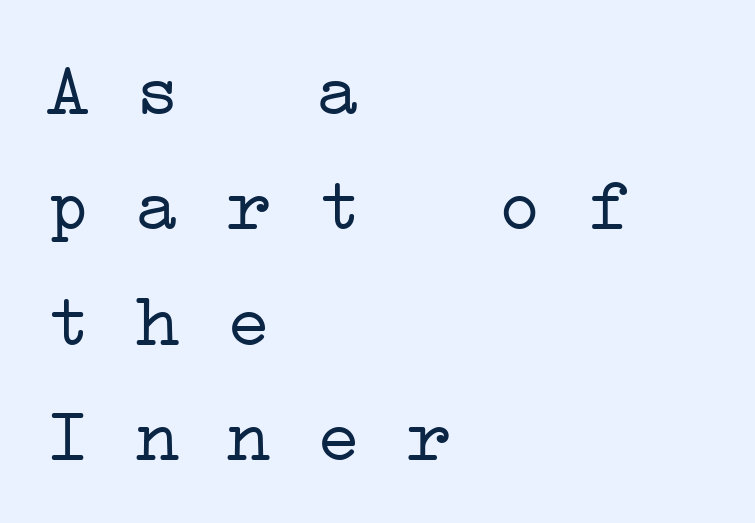
The image shows 75 px light, wide serif type, monospaced; set left-aligned, normal line spacing (1.54x), normal letter spacing, not underlined; low stroke contrast and a medium x-height.
